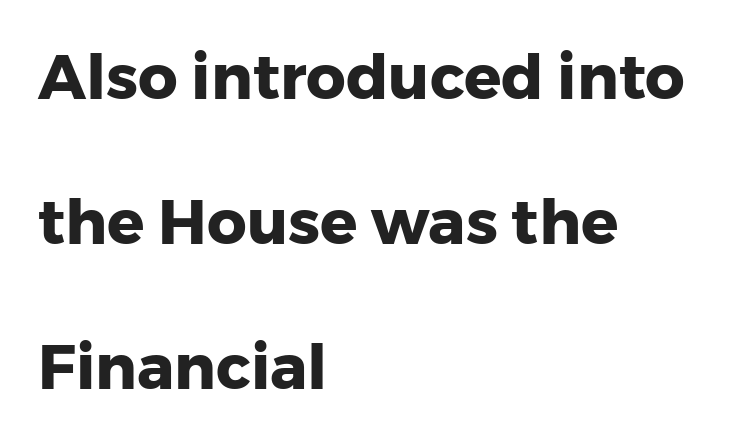
Q: Is the text bold? A: Yes.
Q: Is the text italic (slanted)? A: No, it is upright.
Q: Is the typeface a serif or a sans-serif typeface? A: Sans-serif.
Q: Is the text underlined? A: No.
Q: How is the paragraph aligned? A: Left-aligned.
Q: Is the spacing between letters normal or unusually wide? A: Normal.
Q: Is the spacing between lines tight, normal or loose? A: Loose.
Q: Width (condensed, normal, or wide)? A: Normal.
Q: Stroke contrast? A: Low.
Q: x-height? A: Medium.
Q: Monospaced? A: No.
